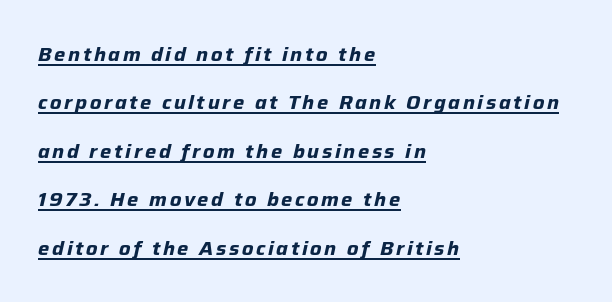
The specimen includes a rule beneath the text block's lines. Compared with ordinary roman type, these characters are visibly tilted. Compared with a centered layout, this one pins lines to the left instead. A full-strength bold gives these letters their thick strokes. Line spacing here is loose.
